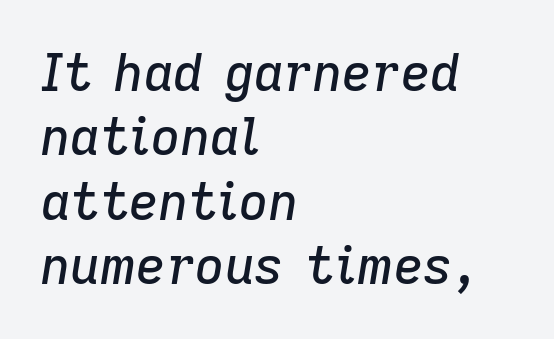
{"italic": "yes", "lean": "right", "slant_degrees": 9, "width": "normal", "stroke_contrast": "low", "x_height": "medium", "monospaced": "no", "underline": "no", "align": "left", "line_spacing": "normal", "line_spacing_ratio": 1.26, "letter_spacing": "normal", "letter_spacing_em": 0.0, "glyph_px": 51}
